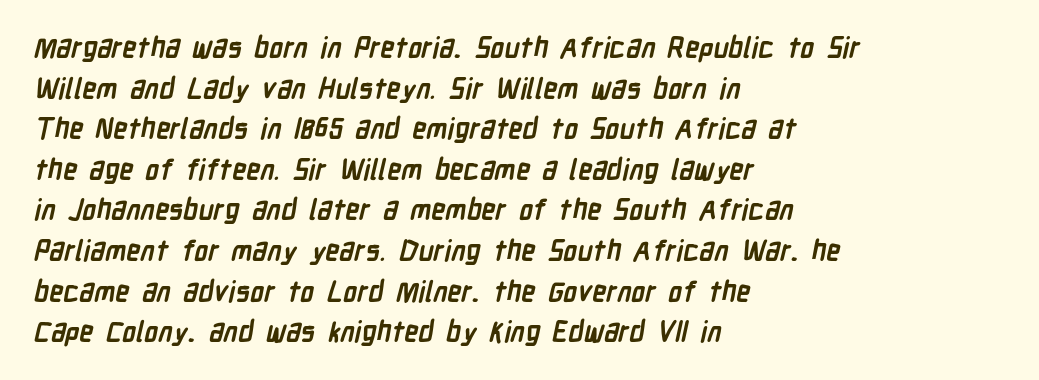
{"serif": "no", "bold": "yes", "weight": "semibold", "width": "condensed", "stroke_contrast": "low", "x_height": "medium", "monospaced": "no", "underline": "no", "align": "left", "line_spacing": "normal", "line_spacing_ratio": 1.45, "letter_spacing": "normal", "letter_spacing_em": 0.0, "glyph_px": 28}
